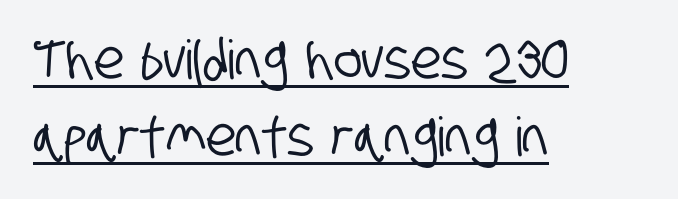
What decoration does the sample have? An underline. Default kerning and tracking; the words read as compact shapes. Regarding leading, the lines here are spaced in the standard way. This sample has the flowing, uneven cadence of proportional lettering. Reading down the block, your eye returns to a fixed left position each line.
